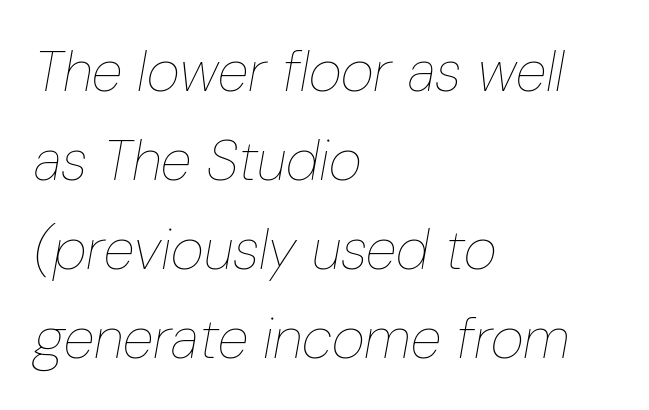
Q: Is the text bold? A: No.
Q: Is the text italic (slanted)? A: Yes, it leans right by about 10 degrees.
Q: Is the text underlined? A: No.
Q: How is the paragraph aligned? A: Left-aligned.
Q: Is the spacing between letters normal or unusually wide? A: Normal.
Q: Is the spacing between lines tight, normal or loose? A: Normal.
Q: Width (condensed, normal, or wide)? A: Condensed.
Q: Stroke contrast? A: Low.
Q: x-height? A: Medium.
Q: Monospaced? A: No.
